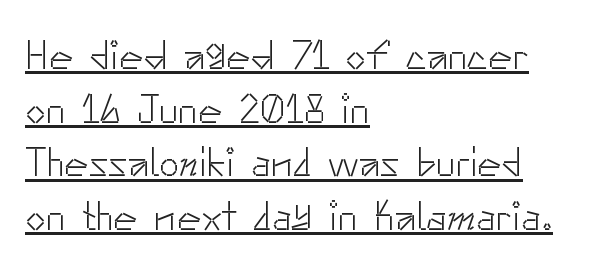
{"serif": "no", "italic": "no", "bold": "no", "weight": "light", "width": "normal", "stroke_contrast": "low", "x_height": "small", "monospaced": "no", "underline": "yes", "align": "left", "line_spacing": "normal", "line_spacing_ratio": 1.31, "letter_spacing": "normal", "letter_spacing_em": 0.0, "glyph_px": 41}
